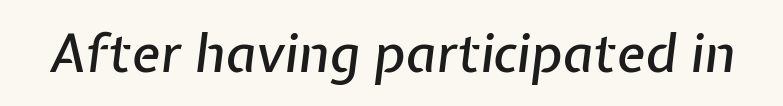
In terms of letterspacing, this is plain default setting. Do the characters align in a grid? No, the font is proportional. Emphasis-style slanted type is in use. Letters rest on an invisible, unmarked baseline.
